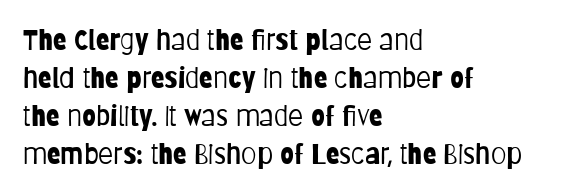
{"serif": "no", "italic": "no", "bold": "no", "weight": "light", "width": "condensed", "stroke_contrast": "low", "x_height": "large", "monospaced": "no", "underline": "no", "align": "left", "line_spacing": "normal", "line_spacing_ratio": 1.36, "letter_spacing": "normal", "letter_spacing_em": 0.0, "glyph_px": 28}
